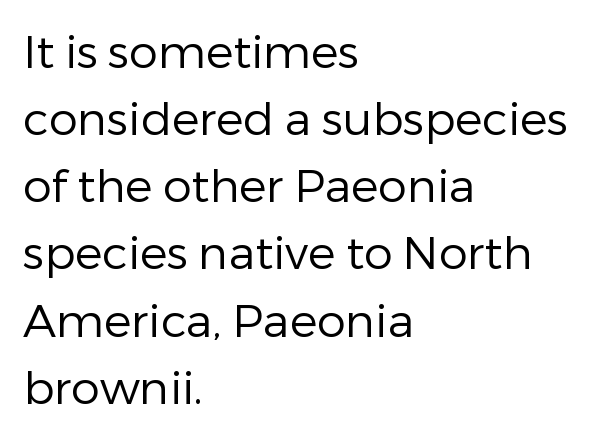
{"serif": "no", "italic": "no", "bold": "no", "weight": "regular", "width": "normal", "stroke_contrast": "low", "x_height": "medium", "monospaced": "no", "underline": "no", "align": "left", "line_spacing": "normal", "line_spacing_ratio": 1.46, "letter_spacing": "normal", "letter_spacing_em": 0.0, "glyph_px": 46}
